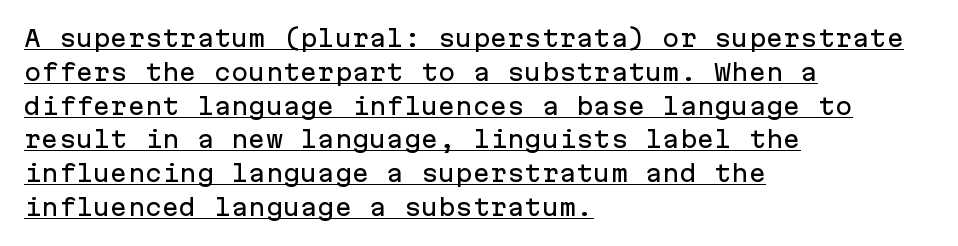
Q: Is the text italic (slanted)? A: No, it is upright.
Q: Is the text underlined? A: Yes.
Q: How is the paragraph aligned? A: Left-aligned.
Q: Is the spacing between letters normal or unusually wide? A: Normal.
Q: Is the spacing between lines tight, normal or loose? A: Normal.
